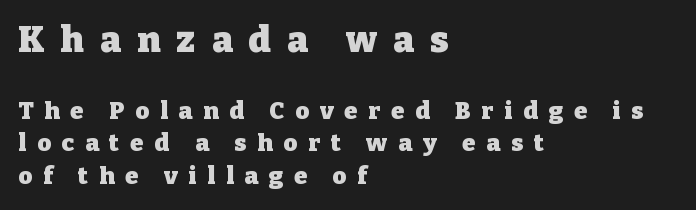
{"serif": "yes", "italic": "no", "bold": "yes", "weight": "heavy", "width": "normal", "stroke_contrast": "low", "x_height": "medium", "monospaced": "no", "underline": "no", "align": "left", "line_spacing": "normal", "line_spacing_ratio": 1.36, "letter_spacing": "wide", "letter_spacing_em": 0.45, "larger_block": "first", "size_ratio": 1.5, "glyph_px": 36}
